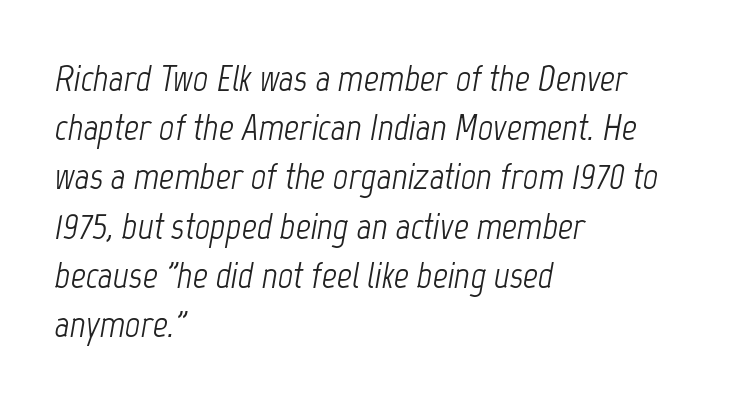
{"italic": "yes", "lean": "right", "slant_degrees": 12, "bold": "no", "weight": "light", "width": "condensed", "stroke_contrast": "low", "x_height": "medium", "monospaced": "no", "underline": "no", "align": "left", "line_spacing": "normal", "line_spacing_ratio": 1.33, "letter_spacing": "normal", "letter_spacing_em": 0.0, "glyph_px": 37}
